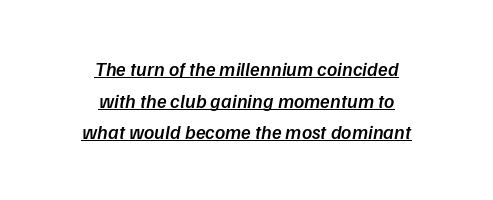
The image shows 20 px text type, italic (leaning right); set centered, normal line spacing (1.58x), normal letter spacing, underlined.
